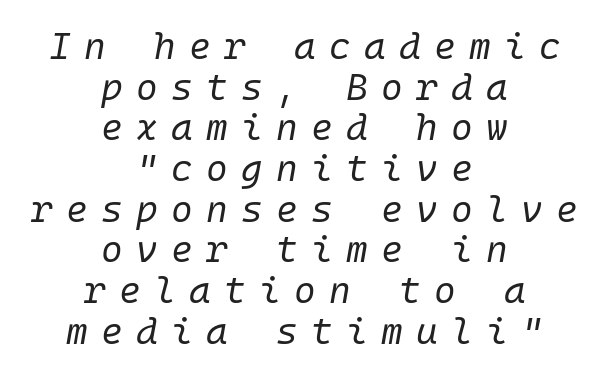
The image shows 37 px regular-weight type, italic (leaning right); set centered, tight line spacing (1.1x), unusually wide letter spacing (+0.36 em), not underlined; low stroke contrast and a medium x-height.
